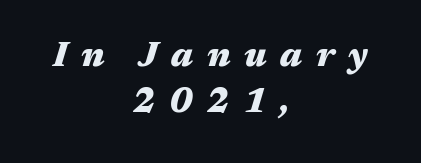
I'd describe the lettering as bold — thick and assertive. Substantial extra tracking has been applied to these lines. The letters advance in unequal steps, a hallmark of proportional type. Centered paragraph, ragged on both sides.
